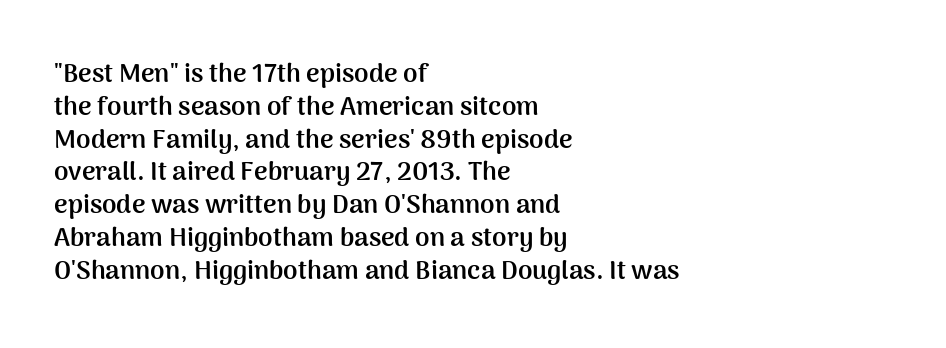
The image shows 26 px bold type, upright; set left-aligned, normal line spacing (1.26x), normal letter spacing, not underlined.
